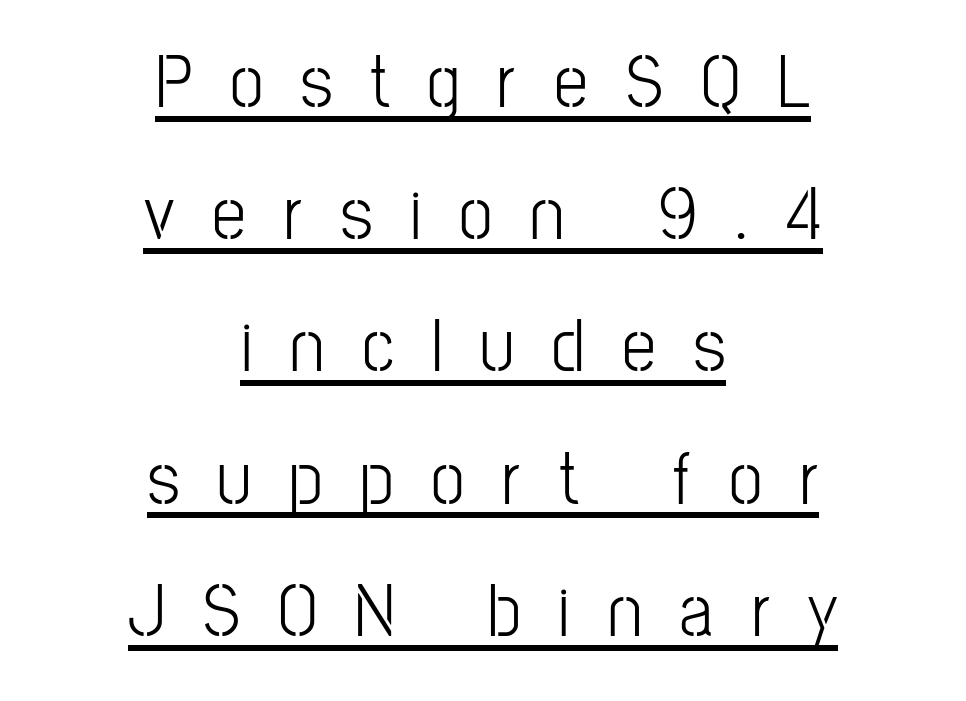
The image shows 76 px light, condensed sans-serif type, upright; set centered, line spacing 1.74x, unusually wide letter spacing (+0.5 em), underlined; low stroke contrast and a medium x-height.
